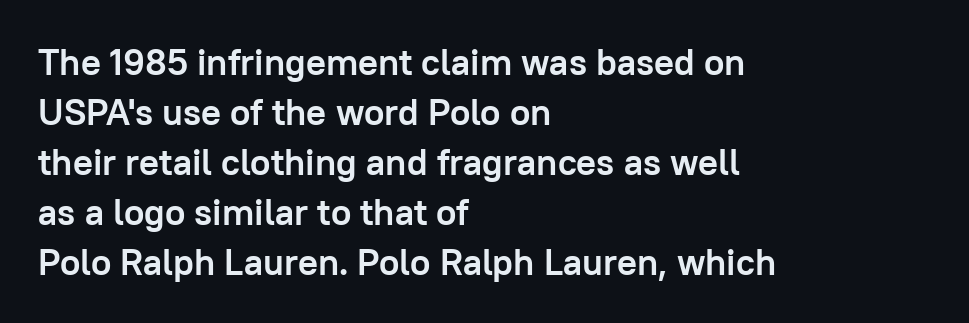
Q: Is the text bold? A: Yes.
Q: Is the text italic (slanted)? A: No, it is upright.
Q: Is the typeface a serif or a sans-serif typeface? A: Sans-serif.
Q: Is the text underlined? A: No.
Q: How is the paragraph aligned? A: Left-aligned.
Q: Is the spacing between letters normal or unusually wide? A: Normal.
Q: Is the spacing between lines tight, normal or loose? A: Normal.
Q: Width (condensed, normal, or wide)? A: Normal.
Q: Stroke contrast? A: Low.
Q: x-height? A: Medium.
Q: Monospaced? A: No.
